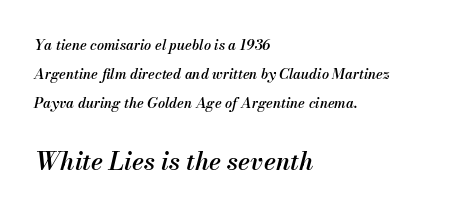
The image shows 25 px text type, italic (leaning right); set left-aligned, loose line spacing (2.06x), normal letter spacing, not underlined; the second (bottom) block is 1.79x larger.
